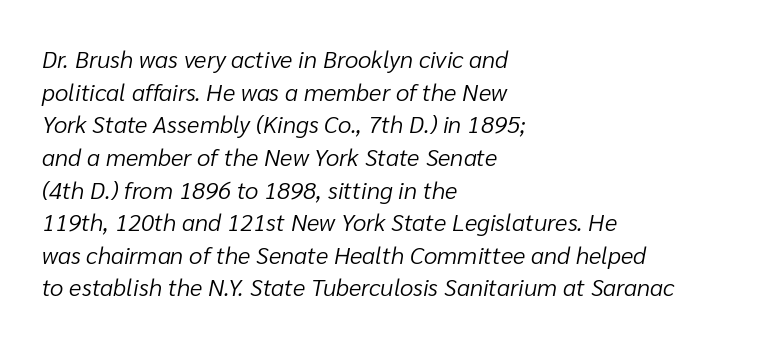
The image shows 24 px text type, italic (leaning right); set left-aligned, normal line spacing (1.36x), normal letter spacing, not underlined.
